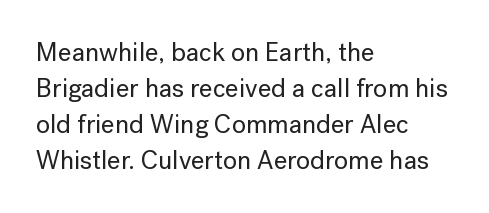
The image shows 26 px text type, upright; set left-aligned, normal line spacing (1.39x), normal letter spacing, not underlined.
